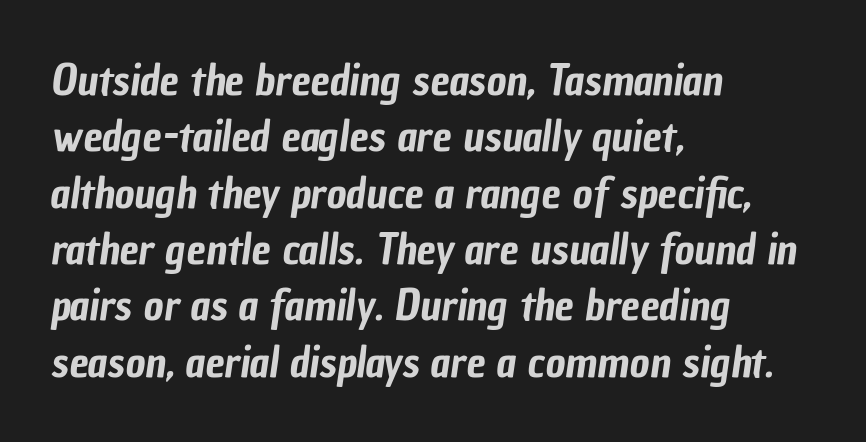
The image shows 43 px condensed sans-serif type; set left-aligned, normal line spacing (1.31x), normal letter spacing, not underlined; low stroke contrast and a medium x-height.
